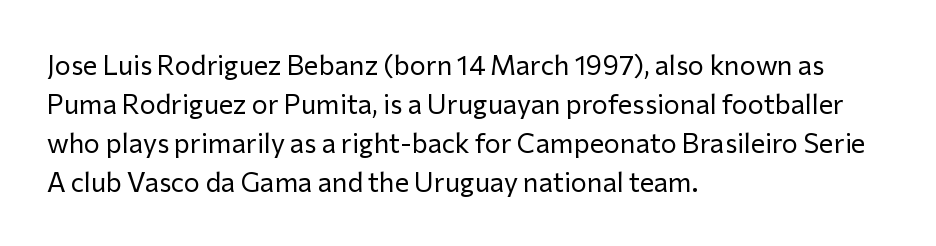
The image shows 27 px text type, upright; set left-aligned, normal line spacing (1.45x), normal letter spacing, not underlined.
